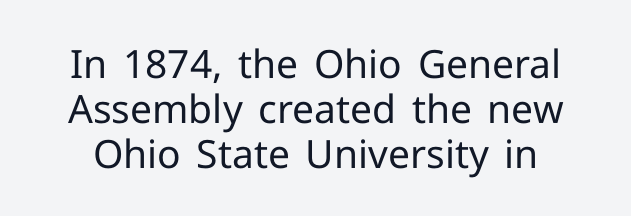
The image shows 39 px regular-weight sans-serif type, upright; set tight line spacing (1.15x), normal letter spacing, not underlined; low stroke contrast and a medium x-height.
